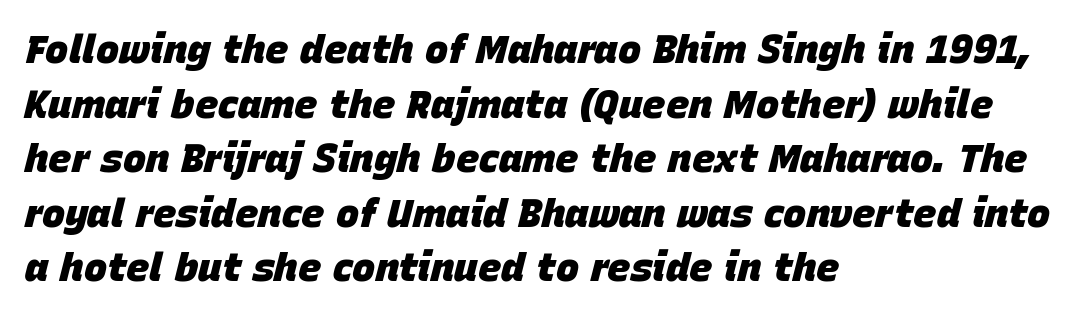
The image shows 39 px heavy type, italic (leaning right); set left-aligned, normal line spacing (1.4x), normal letter spacing, not underlined; low stroke contrast and a large x-height.
